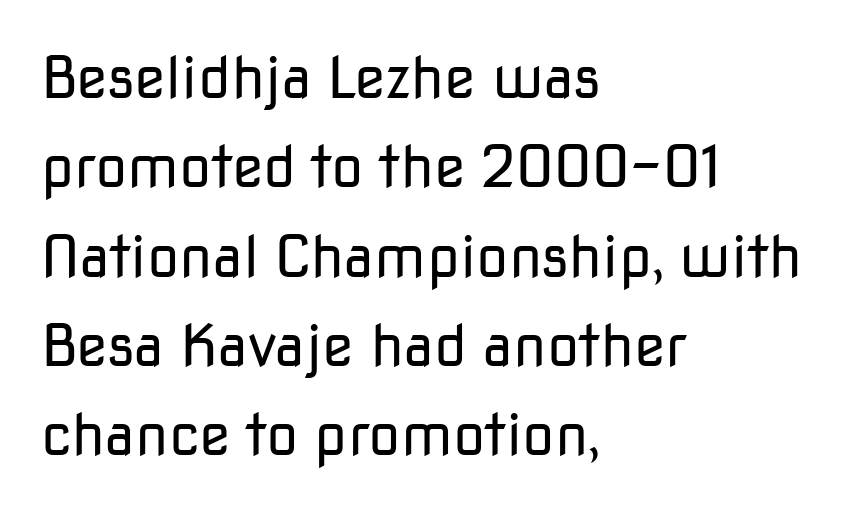
Q: Is the text bold? A: No.
Q: Is the text italic (slanted)? A: No, it is upright.
Q: Is the typeface a serif or a sans-serif typeface? A: Sans-serif.
Q: Is the text underlined? A: No.
Q: How is the paragraph aligned? A: Left-aligned.
Q: Is the spacing between letters normal or unusually wide? A: Normal.
Q: Is the spacing between lines tight, normal or loose? A: Normal.
Q: Width (condensed, normal, or wide)? A: Normal.
Q: Stroke contrast? A: Low.
Q: x-height? A: Medium.
Q: Monospaced? A: No.
